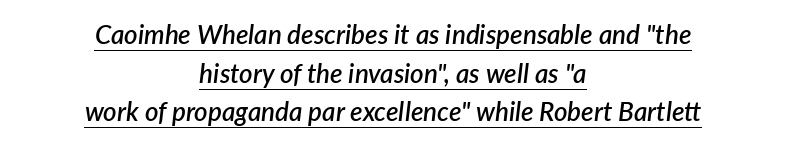
The image shows 26 px text type, italic (leaning right); set centered, normal line spacing (1.49x), normal letter spacing, underlined.
